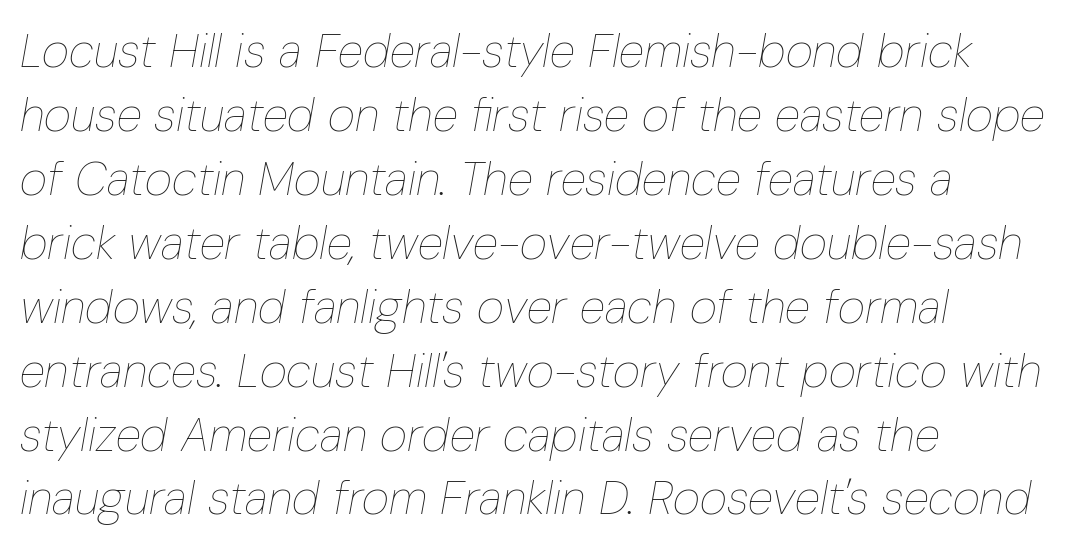
{"italic": "yes", "lean": "right", "slant_degrees": 10, "bold": "no", "weight": "thin", "width": "condensed", "stroke_contrast": "low", "x_height": "medium", "monospaced": "no", "underline": "no", "align": "left", "line_spacing": "normal", "line_spacing_ratio": 1.36, "letter_spacing": "normal", "letter_spacing_em": 0.0, "glyph_px": 47}
